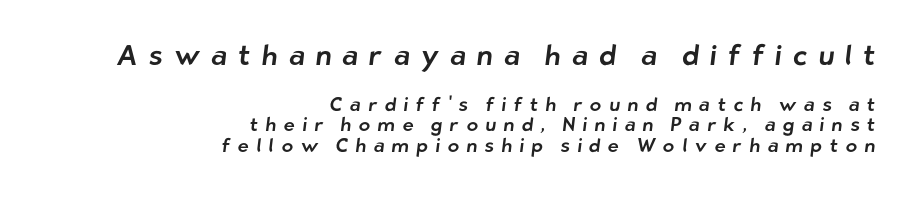
Q: Is the typeface a serif or a sans-serif typeface? A: Sans-serif.
Q: Is the text underlined? A: No.
Q: How is the paragraph aligned? A: Right-aligned.
Q: Is the spacing between letters normal or unusually wide? A: Unusually wide.
Q: Is the spacing between lines tight, normal or loose? A: Tight.
Q: Which block of text is set in a larger size, the first (top) or the second (bottom)? A: The first (top) one.
Q: Width (condensed, normal, or wide)? A: Normal.
Q: Stroke contrast? A: Low.
Q: x-height? A: Medium.
Q: Monospaced? A: No.
